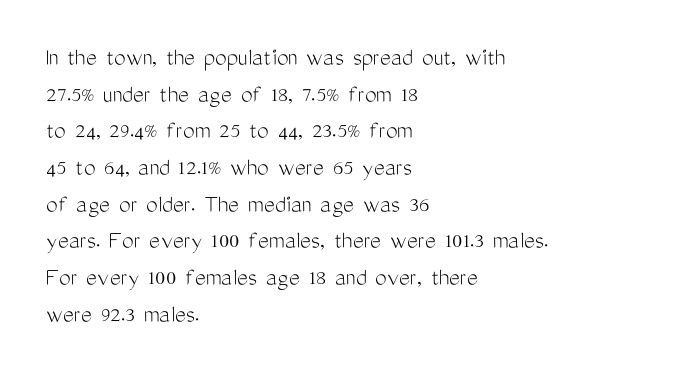
{"italic": "no", "bold": "no", "underline": "no", "align": "left", "line_spacing": "normal", "line_spacing_ratio": 1.41, "letter_spacing": "normal", "letter_spacing_em": 0.0, "glyph_px": 26}
